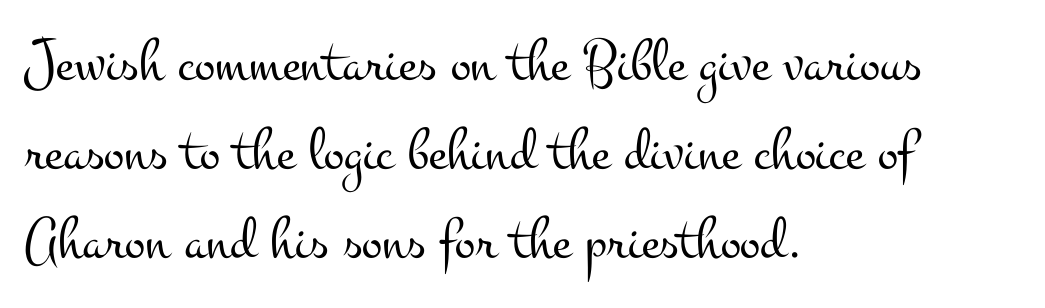
Q: Is the text bold? A: No.
Q: Is the text italic (slanted)? A: Yes.
Q: Is the typeface a serif or a sans-serif typeface? A: Serif.
Q: Is the text underlined? A: No.
Q: How is the paragraph aligned? A: Left-aligned.
Q: Is the spacing between letters normal or unusually wide? A: Normal.
Q: Is the spacing between lines tight, normal or loose? A: Normal.
Q: Width (condensed, normal, or wide)? A: Wide.
Q: Stroke contrast? A: Medium.
Q: x-height? A: Small.
Q: Monospaced? A: No.
